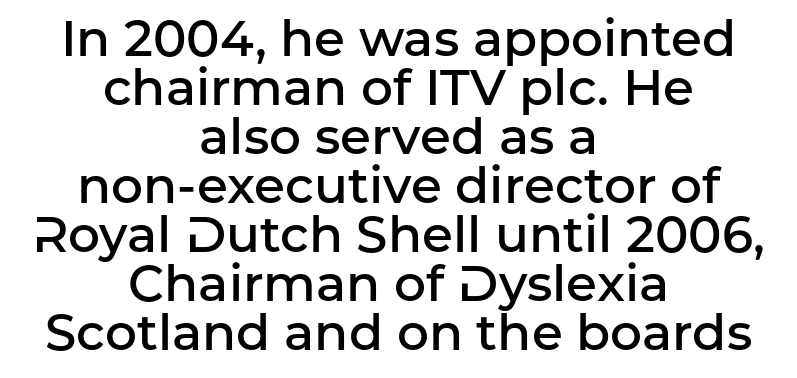
The image shows 50 px semibold sans-serif type, upright; set centered, tight line spacing (0.98x), normal letter spacing, not underlined; low stroke contrast and a medium x-height.
